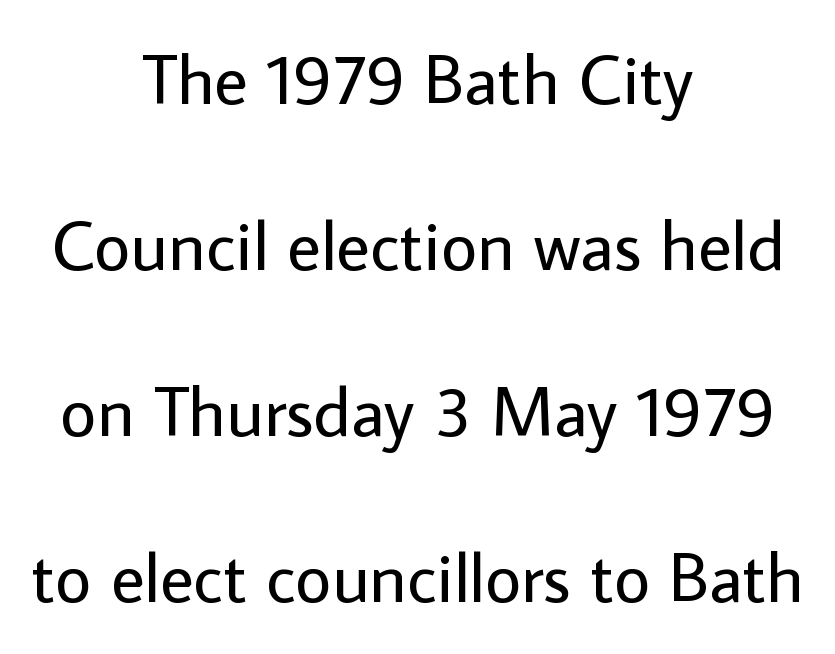
Q: Is the text bold? A: No.
Q: Is the text italic (slanted)? A: No, it is upright.
Q: Is the typeface a serif or a sans-serif typeface? A: Sans-serif.
Q: Is the text underlined? A: No.
Q: How is the paragraph aligned? A: Centered.
Q: Is the spacing between letters normal or unusually wide? A: Normal.
Q: Is the spacing between lines tight, normal or loose? A: Loose.
Q: Width (condensed, normal, or wide)? A: Normal.
Q: Stroke contrast? A: Low.
Q: x-height? A: Medium.
Q: Monospaced? A: No.
